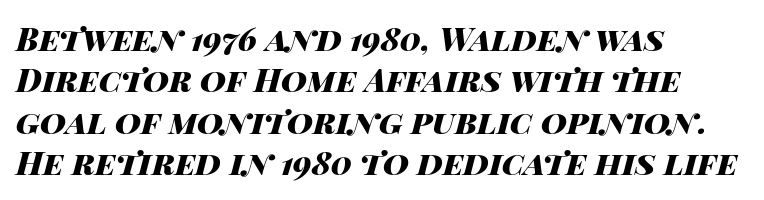
What stands out about the letter spacing? Nothing — it is the standard amount. Compared with a centered layout, this one pins lines to the left instead. Leading matches the norm, producing a regular column. Looks like regular typesetting: each glyph gets only the width it needs. In terms of posture, this sample is oblique. Plain, unruled lines of type.
